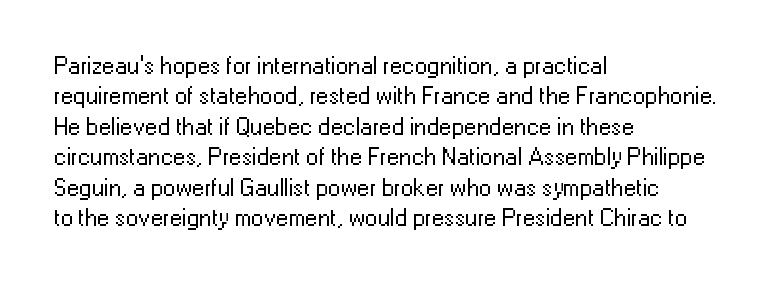
The image shows 25 px text type, upright; set left-aligned, line spacing 1.22x, normal letter spacing, not underlined.
